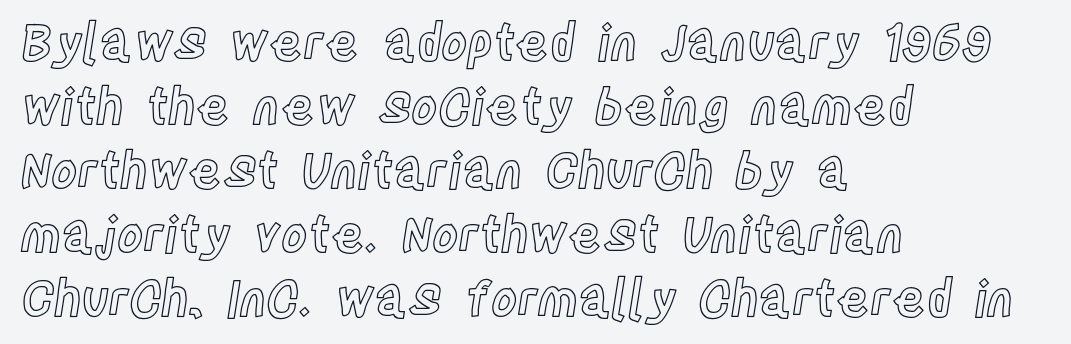
{"width": "condensed", "x_height": "large", "monospaced": "no", "underline": "no", "align": "left", "line_spacing": "normal", "line_spacing_ratio": 1.28, "letter_spacing": "normal", "letter_spacing_em": 0.0, "glyph_px": 50}
